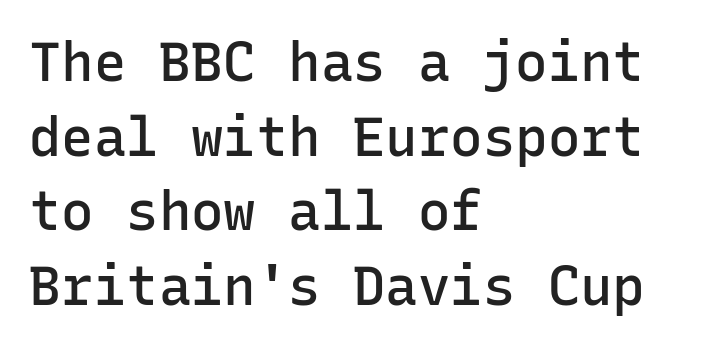
The image shows 54 px semibold sans-serif type, upright, monospaced; set left-aligned, normal line spacing (1.38x), normal letter spacing, not underlined; low stroke contrast and a medium x-height.
